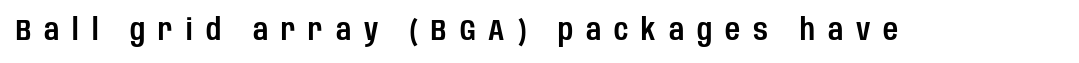
{"serif": "no", "italic": "no", "width": "condensed", "stroke_contrast": "low", "x_height": "large", "monospaced": "no", "underline": "no", "letter_spacing": "wide", "letter_spacing_em": 0.45, "glyph_px": 29}
